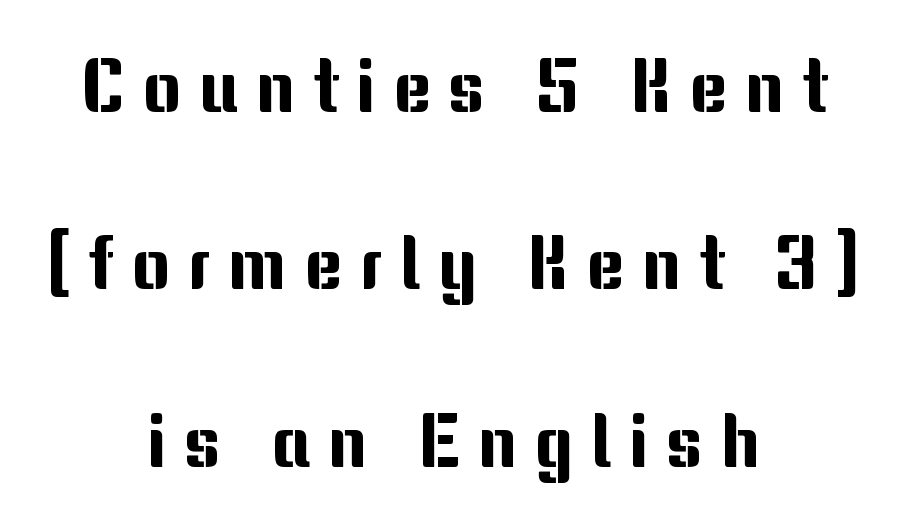
The image shows 73 px sans-serif type, upright; set centered, loose line spacing (2.43x), unusually wide letter spacing (+0.24 em), not underlined; medium stroke contrast and a medium x-height.
